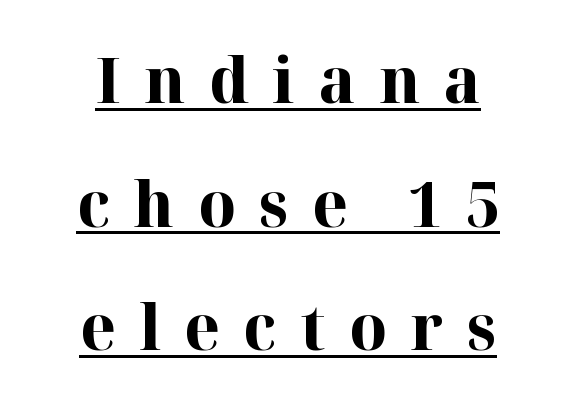
Q: Is the text bold? A: Yes.
Q: Is the text italic (slanted)? A: No, it is upright.
Q: Is the typeface a serif or a sans-serif typeface? A: Serif.
Q: Is the text underlined? A: Yes.
Q: How is the paragraph aligned? A: Centered.
Q: Is the spacing between letters normal or unusually wide? A: Unusually wide.
Q: Is the spacing between lines tight, normal or loose? A: Loose.
Q: Width (condensed, normal, or wide)? A: Normal.
Q: Stroke contrast? A: High.
Q: x-height? A: Medium.
Q: Monospaced? A: No.
